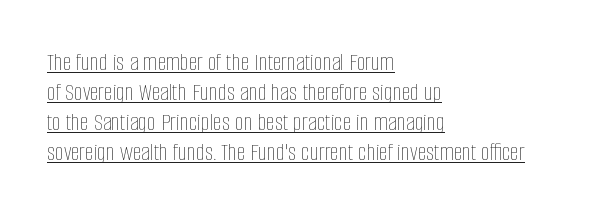
Q: Is the text bold? A: No.
Q: Is the text italic (slanted)? A: No, it is upright.
Q: Is the text underlined? A: Yes.
Q: How is the paragraph aligned? A: Left-aligned.
Q: Is the spacing between letters normal or unusually wide? A: Normal.
